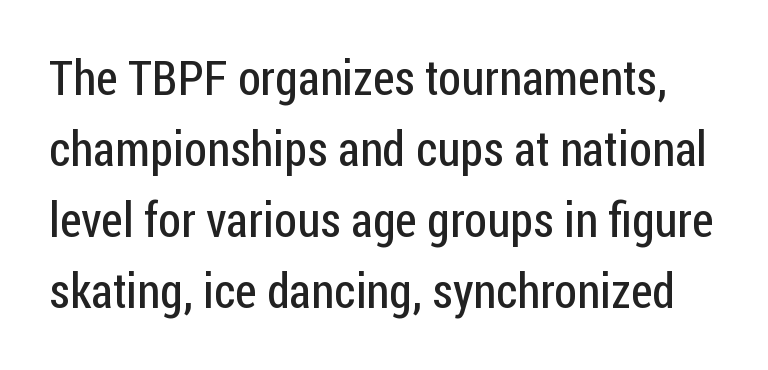
The image shows 49 px regular-weight, condensed sans-serif type, upright; set normal line spacing (1.45x), normal letter spacing, not underlined; low stroke contrast and a medium x-height.
